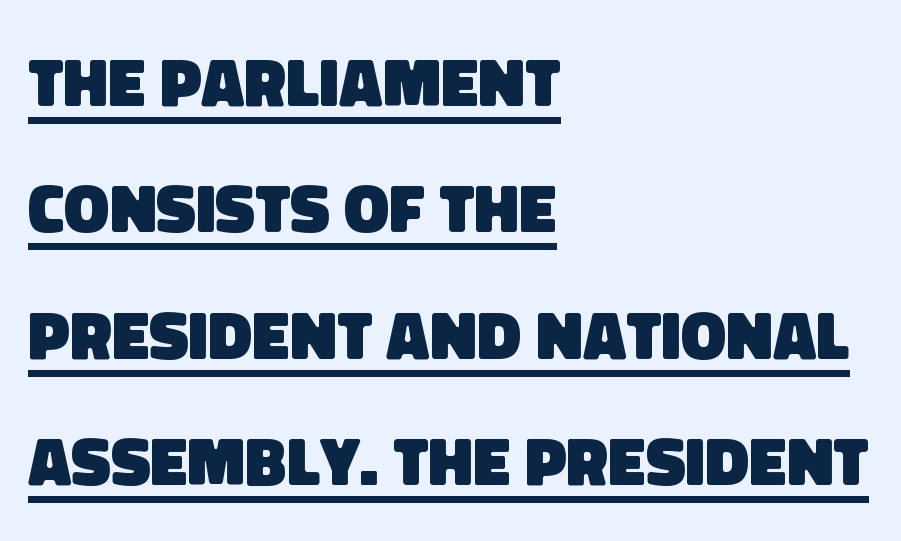
Caption: multi-line text, flush left, ragged right. Strokes here are thick enough to call this a true bold. The rendered words wear a rule along their underside. Proportional: the letters do not fall into vertical columns.
